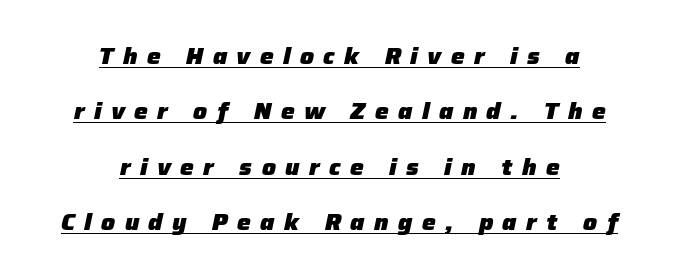
The whitespace from short lines is split evenly between both sides. Each new line begins a long way beneath the previous one. Tracking value appears strongly positive — letters spread wide. Does a line run under the words? Yes, clearly. Pretty heavy lettering here — definitely bold.
